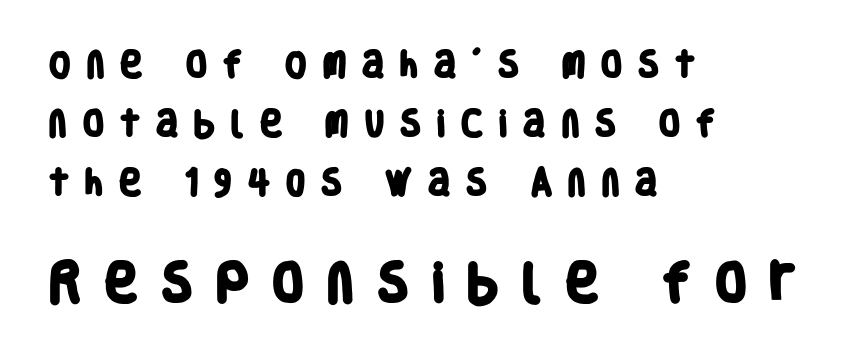
How would I describe the line gaps? Wide and relaxed. Here the designer chose a conventional face with non-uniform glyph widths. Notice how the passage keeps a crisp vertical edge on the left only. The glyphs have the mass of a bold cut. Letters rest on an invisible, unmarked baseline. Students, note that the glyphs here are deliberately spaced far apart.
